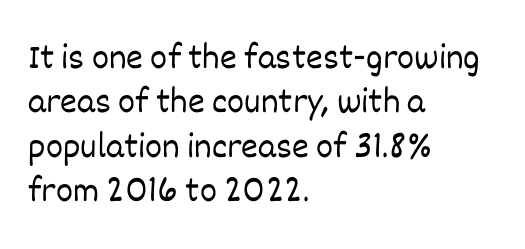
Q: Is the text bold? A: No.
Q: Is the text italic (slanted)? A: No, it is upright.
Q: Is the text underlined? A: No.
Q: How is the paragraph aligned? A: Left-aligned.
Q: Is the spacing between letters normal or unusually wide? A: Normal.
Q: Width (condensed, normal, or wide)? A: Normal.
Q: Stroke contrast? A: Low.
Q: x-height? A: Large.
Q: Monospaced? A: No.
